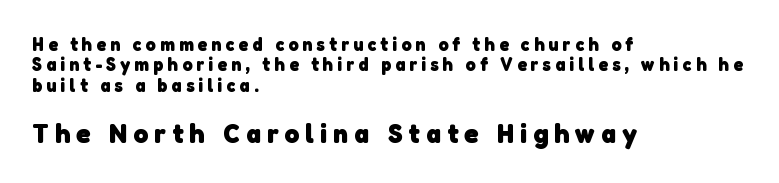
Q: Is the text bold? A: Yes.
Q: Is the typeface a serif or a sans-serif typeface? A: Sans-serif.
Q: Is the text underlined? A: No.
Q: How is the paragraph aligned? A: Left-aligned.
Q: Is the spacing between letters normal or unusually wide? A: Unusually wide.
Q: Is the spacing between lines tight, normal or loose? A: Tight.
Q: Which block of text is set in a larger size, the first (top) or the second (bottom)? A: The second (bottom) one.
Q: Width (condensed, normal, or wide)? A: Normal.
Q: Stroke contrast? A: Low.
Q: x-height? A: Medium.
Q: Monospaced? A: No.
